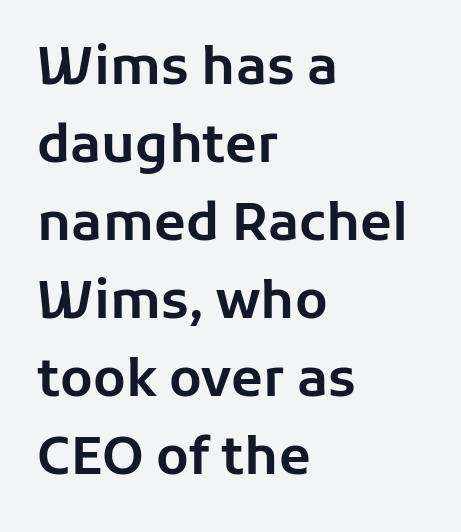
{"serif": "no", "italic": "no", "width": "normal", "stroke_contrast": "low", "x_height": "medium", "monospaced": "no", "underline": "no", "align": "left", "line_spacing": "normal", "line_spacing_ratio": 1.5, "letter_spacing": "normal", "letter_spacing_em": 0.0, "glyph_px": 52}
